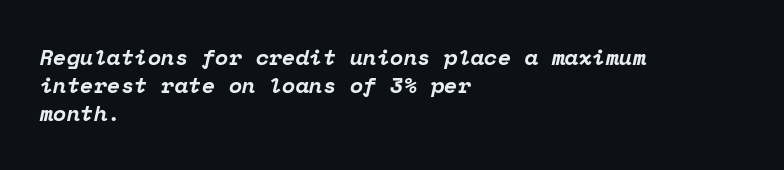
The image shows 22 px bold type, italic (leaning right); set left-aligned, normal line spacing (1.28x), normal letter spacing, not underlined.
